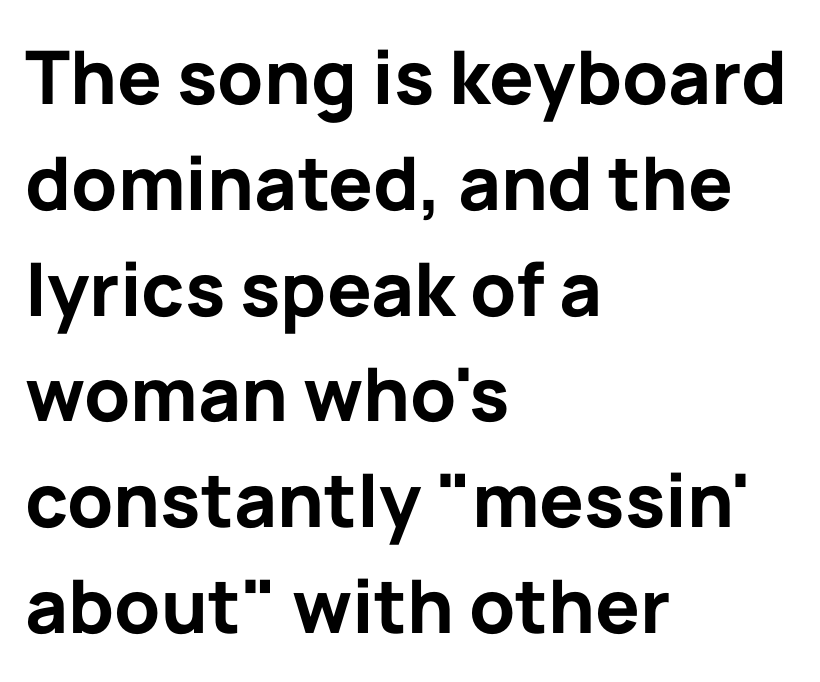
{"serif": "no", "italic": "no", "bold": "yes", "weight": "bold", "width": "normal", "stroke_contrast": "low", "x_height": "medium", "monospaced": "no", "underline": "no", "align": "left", "line_spacing": "normal", "line_spacing_ratio": 1.43, "letter_spacing": "normal", "letter_spacing_em": 0.0, "glyph_px": 74}
